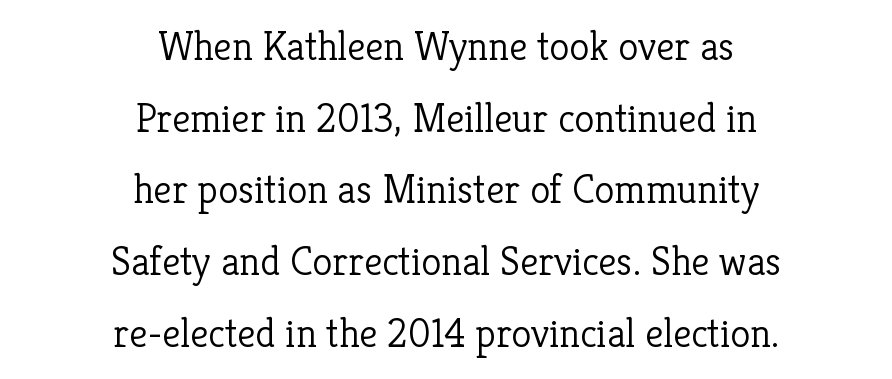
The typesetting does not lean heavy: it is not bold. Only glyphs here, with clear space below each row. Tall strokes in this sample are plumb rather than angled. The rendering keeps characters at their native spacing. Horizontal alignment here is central, giving a formal, balanced look.
